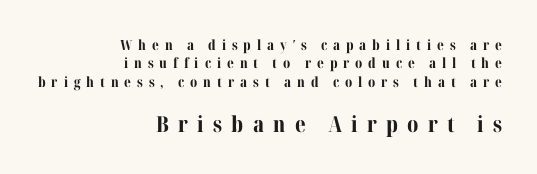
Rendered with straight, roman letterforms. Regular leading. Chunky letters — that's bold for sure. Reading down the block, your eye finds every line finishing at a fixed right position. The space directly below the letters is spotless.
